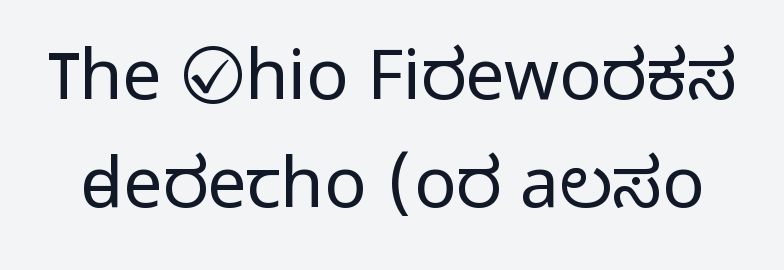
Evenly set lines give the paragraph a standard silhouette. Vertical strokes here are truly vertical. Font category for this specimen: sans-serif. Note the varied advance widths — an 'i' is clearly narrower than an 'm'. The string is rendered with underlining switched off. Vertical stems look standard width or narrower in stroke.
